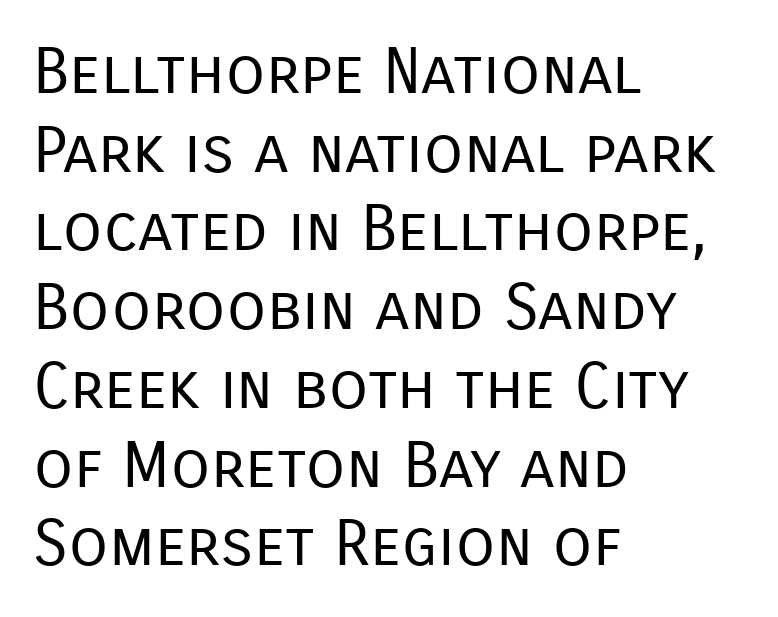
{"serif": "no", "italic": "no", "bold": "no", "weight": "regular", "width": "normal", "stroke_contrast": "low", "x_height": "medium", "monospaced": "no", "underline": "no", "align": "left", "line_spacing_ratio": 1.23, "letter_spacing": "normal", "letter_spacing_em": 0.0, "glyph_px": 64}
